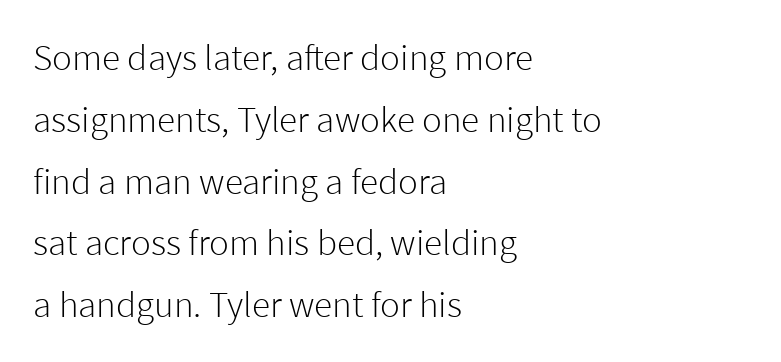
The image shows 37 px light sans-serif type, upright; set left-aligned, normal line spacing (1.67x), normal letter spacing, not underlined; low stroke contrast and a medium x-height.
